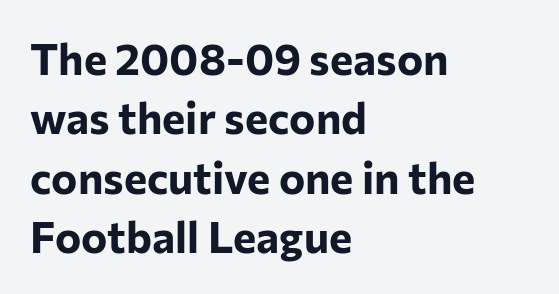
Successive baselines arrive at the customary interval. Italic: no, the glyphs are upright roman. Each letter keeps its own natural width here, so spacing adapts to shape. The space directly below the letters is spotless. Heavy-handed strokes throughout: this text is bold.
